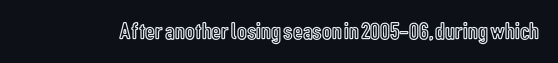
The image shows 24 px text type, upright; set normal letter spacing, not underlined.
